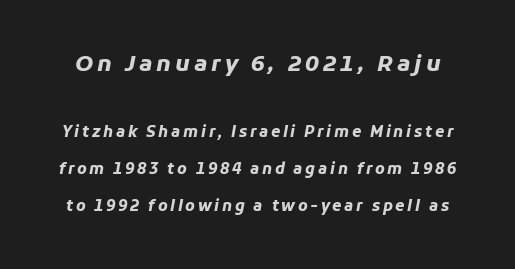
Slant detected: the letters are inclined. Compare the two chunks: the upper has the greater cap height. A great deal of white space separates one row of letters from the next. The glyphs are unaccompanied by any horizontal stroke below them. A dark, heavy texture on the line: the type is bold.
